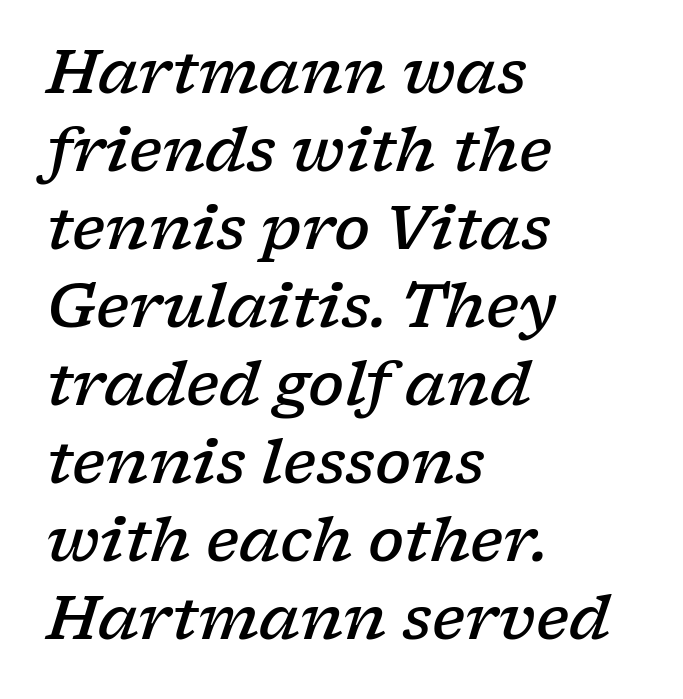
A typesetter would call this leading conventional body-copy spacing. The rendering uses natural spacing where letterforms have individual widths. Short note: letters normally spaced. Each glyph is drawn with semibold strokes, heavier than normal yet not fully bold. The axis of the letterforms is tilted away from vertical.
